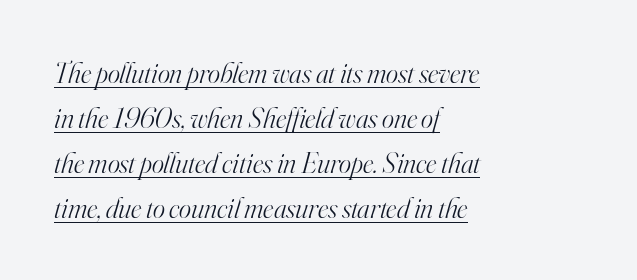
Q: Is the text bold? A: No.
Q: Is the text italic (slanted)? A: Yes, it leans right by about 16 degrees.
Q: Is the typeface a serif or a sans-serif typeface? A: Serif.
Q: Is the text underlined? A: Yes.
Q: How is the paragraph aligned? A: Left-aligned.
Q: Is the spacing between letters normal or unusually wide? A: Normal.
Q: Is the spacing between lines tight, normal or loose? A: Normal.
Q: Width (condensed, normal, or wide)? A: Normal.
Q: Stroke contrast? A: High.
Q: x-height? A: Small.
Q: Monospaced? A: No.
